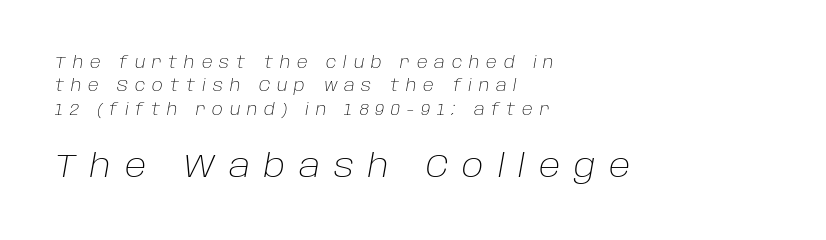
The image shows 32 px light type, italic (leaning right); set left-aligned, normal line spacing (1.46x), unusually wide letter spacing (+0.43 em), not underlined; the second (bottom) block is 2.0x larger; low stroke contrast and a large x-height.
